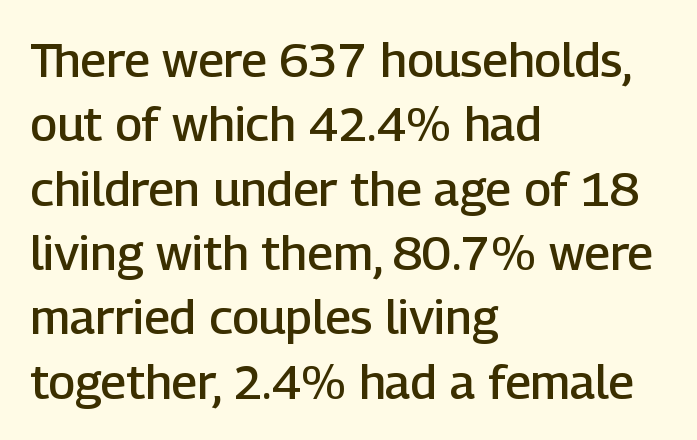
Q: Is the text bold? A: Semi-bold.
Q: Is the text italic (slanted)? A: No, it is upright.
Q: Is the typeface a serif or a sans-serif typeface? A: Sans-serif.
Q: Is the text underlined? A: No.
Q: How is the paragraph aligned? A: Left-aligned.
Q: Is the spacing between letters normal or unusually wide? A: Normal.
Q: Is the spacing between lines tight, normal or loose? A: Normal.
Q: Width (condensed, normal, or wide)? A: Normal.
Q: Stroke contrast? A: Low.
Q: x-height? A: Medium.
Q: Monospaced? A: No.
